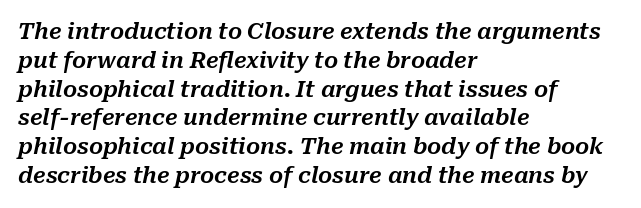
The image shows 22 px text type, italic (leaning right); set left-aligned, normal line spacing (1.31x), normal letter spacing, not underlined.
